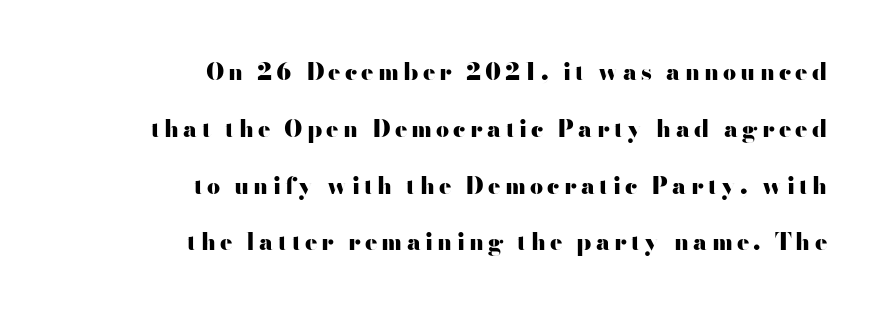
{"italic": "no", "bold": "yes", "underline": "no", "align": "right", "line_spacing": "loose", "line_spacing_ratio": 2.47, "glyph_px": 23}
